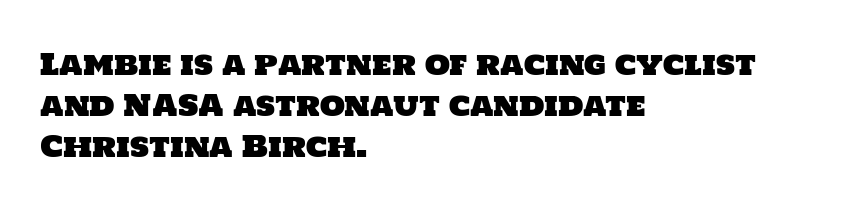
{"serif": "no", "width": "normal", "stroke_contrast": "low", "x_height": "large", "monospaced": "no", "underline": "no", "align": "left", "line_spacing": "normal", "line_spacing_ratio": 1.41, "letter_spacing": "normal", "letter_spacing_em": 0.0, "glyph_px": 29}
